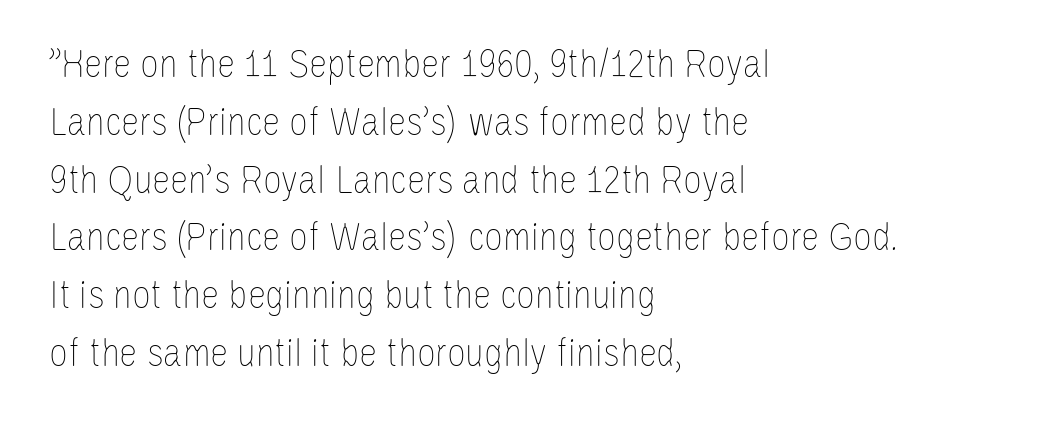
{"italic": "no", "bold": "no", "weight": "thin", "width": "condensed", "stroke_contrast": "low", "x_height": "large", "monospaced": "no", "underline": "no", "align": "left", "line_spacing": "normal", "line_spacing_ratio": 1.41, "letter_spacing": "normal", "letter_spacing_em": 0.0, "glyph_px": 41}
